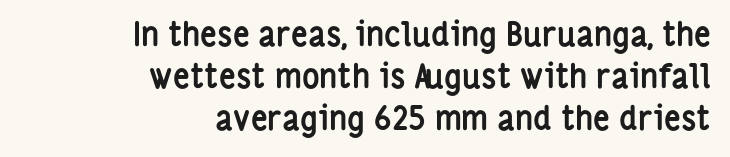
{"serif": "no", "italic": "no", "bold": "yes", "weight": "semibold", "width": "condensed", "stroke_contrast": "low", "x_height": "medium", "monospaced": "no", "underline": "no", "align": "right", "line_spacing": "normal", "line_spacing_ratio": 1.28, "letter_spacing": "normal", "letter_spacing_em": 0.0, "glyph_px": 33}
